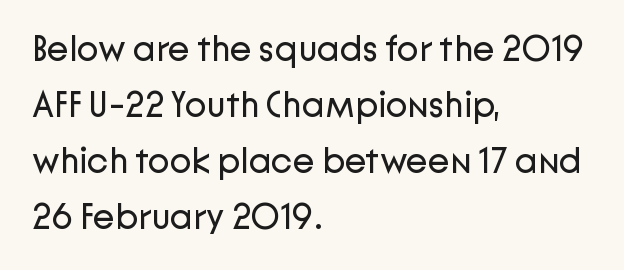
The image shows 36 px regular-weight sans-serif type, upright; set left-aligned, normal line spacing (1.56x), normal letter spacing, not underlined; low stroke contrast and a medium x-height.
